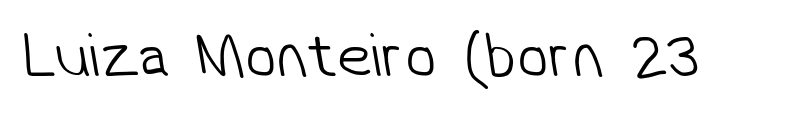
Heft: none added — not bold. Each letter keeps its own natural width here, so spacing adapts to shape. Nothing unusual about the tracking: characters are spaced as the font intends. Typographically, this falls in the sans-serif category. Rule under the text: the space is simply empty.
